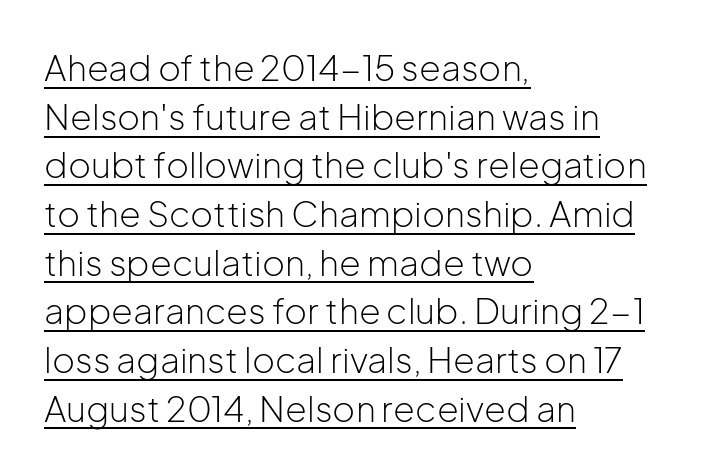
{"serif": "no", "italic": "no", "bold": "no", "weight": "light", "width": "normal", "stroke_contrast": "low", "x_height": "medium", "monospaced": "no", "underline": "yes", "align": "left", "line_spacing": "normal", "line_spacing_ratio": 1.39, "letter_spacing": "normal", "letter_spacing_em": 0.0, "glyph_px": 35}
